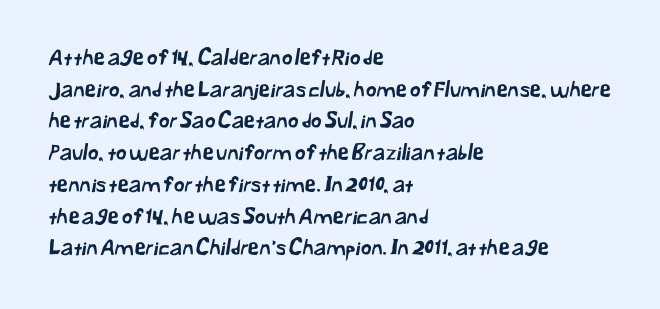
Between one letter and the next there's only the usual sliver of space. Casual observation: everything's shoved over to the left. The area under the type is left untouched. What's the leading like? Ordinary, nothing unusual.
